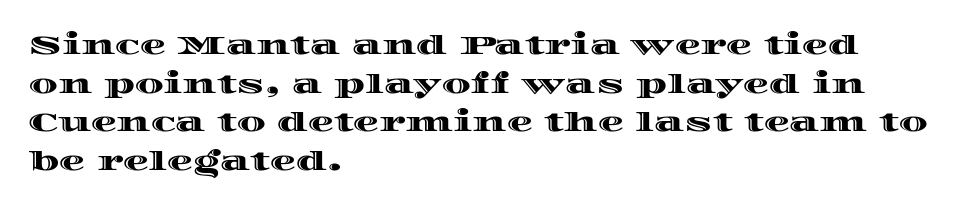
Q: Is the text italic (slanted)? A: No, it is upright.
Q: Is the text underlined? A: No.
Q: How is the paragraph aligned? A: Left-aligned.
Q: Is the spacing between letters normal or unusually wide? A: Normal.
Q: Is the spacing between lines tight, normal or loose? A: Normal.
